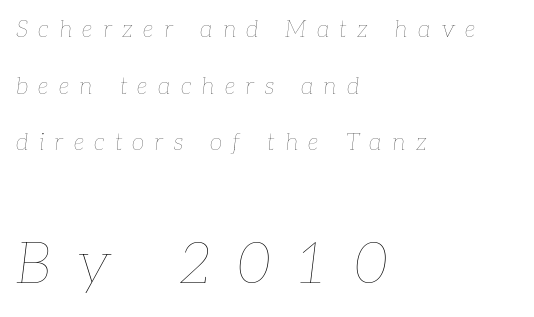
The image shows 57 px thin type, italic (leaning right); set left-aligned, loose line spacing (2.46x), unusually wide letter spacing (+0.45 em), not underlined; the second (bottom) block is 2.48x larger; low stroke contrast and a medium x-height.
